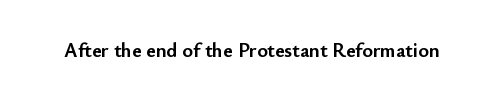
Q: Is the text bold? A: Yes.
Q: Is the text italic (slanted)? A: No, it is upright.
Q: Is the text underlined? A: No.
Q: Is the spacing between letters normal or unusually wide? A: Normal.
